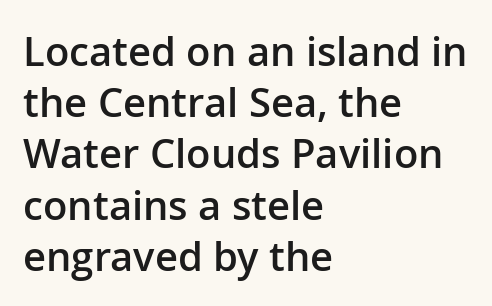
The image shows 40 px semibold sans-serif type, upright; set left-aligned, normal line spacing (1.28x), normal letter spacing, not underlined; low stroke contrast and a medium x-height.
